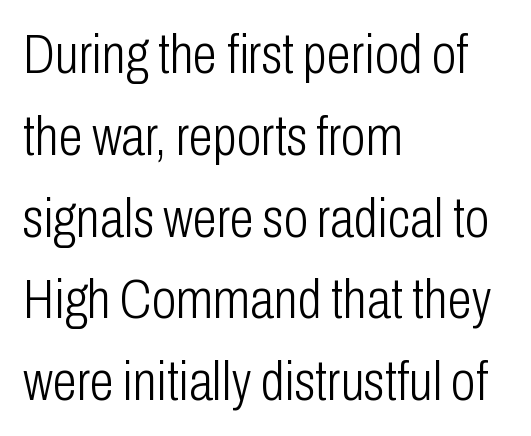
The zone under the glyphs is completely vacant. The face used here is proportionally spaced, like ordinary book or web type. The lines sit at an ordinary, default distance from one another. Serif or sans? Sans — the stroke terminals are bare. The lines in this sample share a left origin and differ only in where they stop. Posture: vertical.
